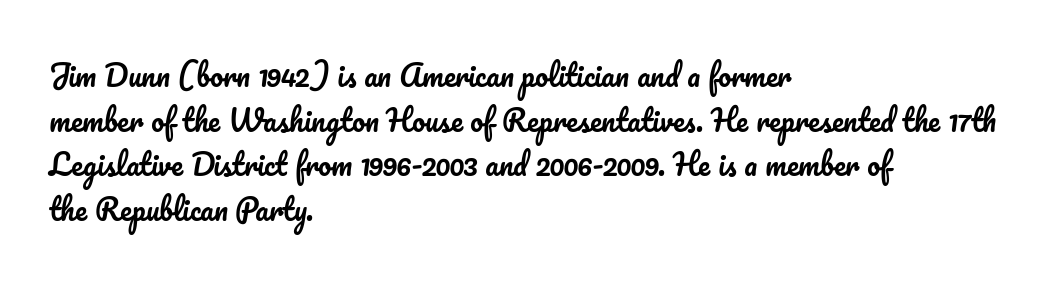
Q: Is the text italic (slanted)? A: Yes.
Q: Is the text underlined? A: No.
Q: How is the paragraph aligned? A: Left-aligned.
Q: Is the spacing between letters normal or unusually wide? A: Normal.
Q: Is the spacing between lines tight, normal or loose? A: Normal.
Q: Width (condensed, normal, or wide)? A: Normal.
Q: Stroke contrast? A: Low.
Q: x-height? A: Small.
Q: Monospaced? A: No.
